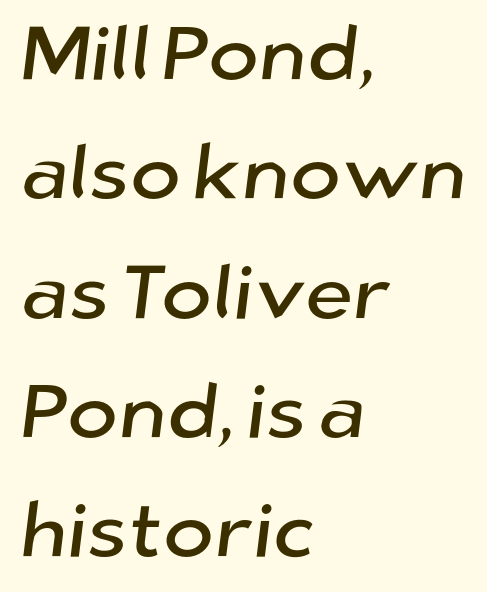
The line texture is even and compact thanks to regular tracking. Bare-footed words on every line. The typeface chosen for these lines omits serifs. The lines sit at an ordinary, default distance from one another. Looks like regular typesetting: each glyph gets only the width it needs. This sample is left-justified, so line endings fall wherever the words run out.
